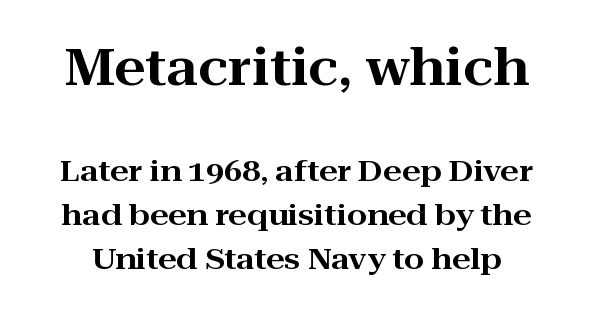
Does the type have serifs? Yes, each stem ends in a small foot. Larger block? The one above; the one below is distinctly smaller. Unmarked baselines from the first word to the last. This sample keeps an unexceptional amount of space between lines.
